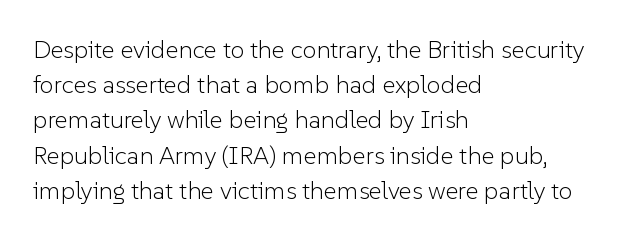
{"italic": "no", "bold": "no", "underline": "no", "align": "left", "line_spacing": "normal", "line_spacing_ratio": 1.41, "letter_spacing": "normal", "letter_spacing_em": 0.0, "glyph_px": 25}
